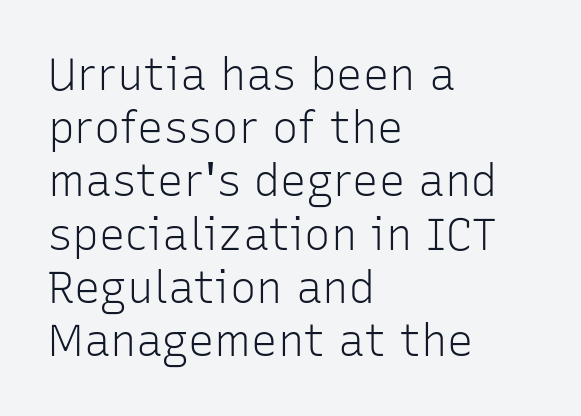
Q: Is the text bold? A: No.
Q: Is the text italic (slanted)? A: No, it is upright.
Q: Is the typeface a serif or a sans-serif typeface? A: Sans-serif.
Q: Is the text underlined? A: No.
Q: How is the paragraph aligned? A: Left-aligned.
Q: Is the spacing between letters normal or unusually wide? A: Normal.
Q: Width (condensed, normal, or wide)? A: Normal.
Q: Stroke contrast? A: Low.
Q: x-height? A: Medium.
Q: Monospaced? A: No.
